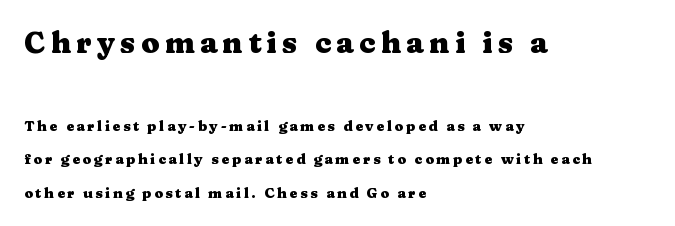
The image shows 29 px heavy, wide serif type, upright; set left-aligned, loose line spacing (2.4x), not underlined; the first (top) block is 2.07x larger; medium stroke contrast and a medium x-height.
